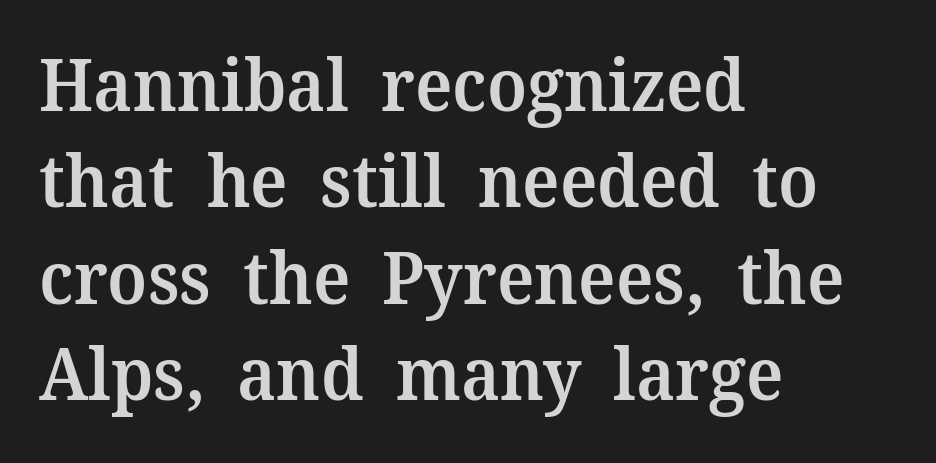
The image shows 72 px semibold serif type, upright; set left-aligned, normal line spacing (1.34x), normal letter spacing, not underlined; medium stroke contrast and a medium x-height.
